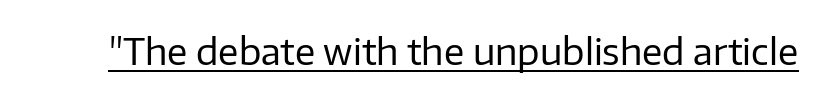
Q: Is the text bold? A: No.
Q: Is the text italic (slanted)? A: No, it is upright.
Q: Is the typeface a serif or a sans-serif typeface? A: Sans-serif.
Q: Is the text underlined? A: Yes.
Q: Is the spacing between letters normal or unusually wide? A: Normal.
Q: Width (condensed, normal, or wide)? A: Normal.
Q: Stroke contrast? A: Low.
Q: x-height? A: Medium.
Q: Monospaced? A: No.
